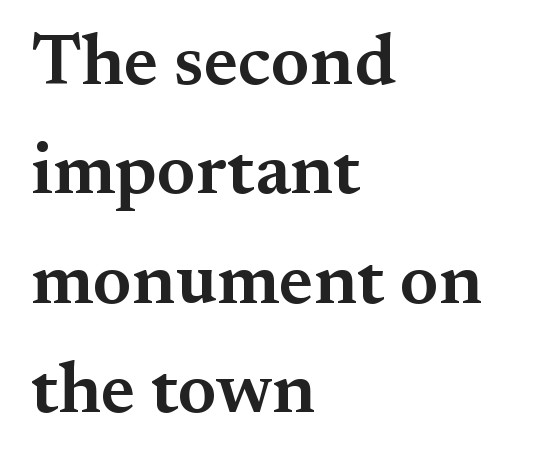
Q: Is the text bold? A: Semi-bold.
Q: Is the text italic (slanted)? A: No, it is upright.
Q: Is the typeface a serif or a sans-serif typeface? A: Serif.
Q: Is the text underlined? A: No.
Q: How is the paragraph aligned? A: Left-aligned.
Q: Is the spacing between letters normal or unusually wide? A: Normal.
Q: Is the spacing between lines tight, normal or loose? A: Normal.
Q: Width (condensed, normal, or wide)? A: Normal.
Q: Stroke contrast? A: Medium.
Q: x-height? A: Small.
Q: Monospaced? A: No.
